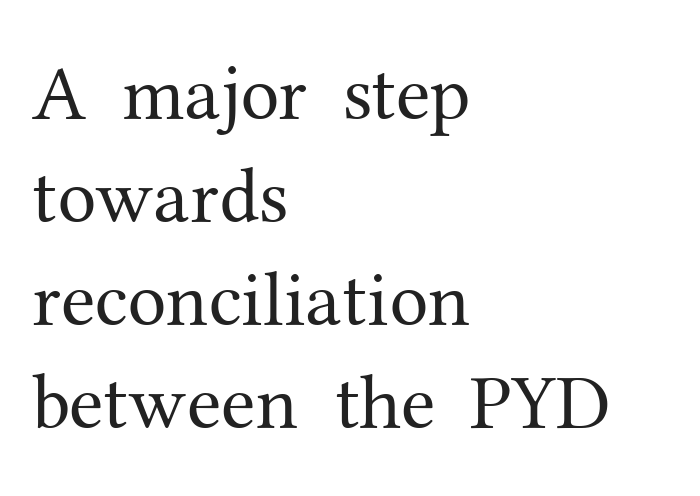
The compositor pushed each line to the left boundary. A roman cut, with each character standing at attention. The rows are spaced the way most documents space them. Check under the words: just untouched page. Between one letter and the next there's only the usual sliver of space. Stems here are at most as thick as an everyday book face.
